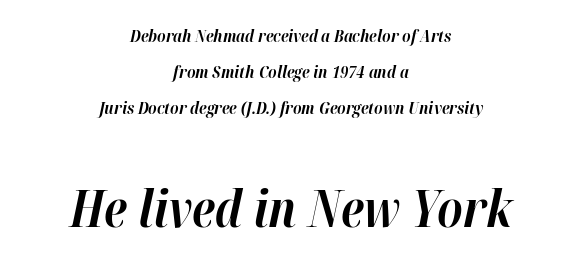
The image shows 51 px bold type, italic (leaning right); set centered, loose line spacing (2.12x), normal letter spacing, not underlined; the second (bottom) block is 3.0x larger; high stroke contrast and a medium x-height.
